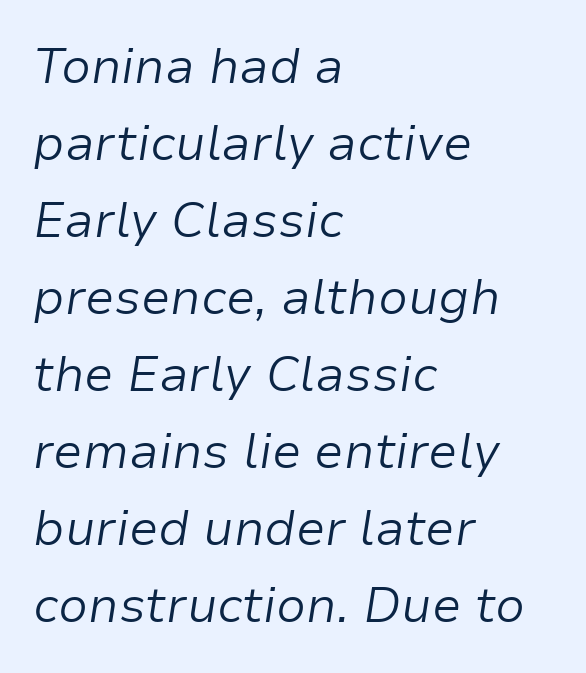
Q: Is the text bold? A: No.
Q: Is the text italic (slanted)? A: Yes, it leans right by about 9 degrees.
Q: Is the text underlined? A: No.
Q: How is the paragraph aligned? A: Left-aligned.
Q: Is the spacing between letters normal or unusually wide? A: Normal.
Q: Is the spacing between lines tight, normal or loose? A: Normal.
Q: Width (condensed, normal, or wide)? A: Normal.
Q: Stroke contrast? A: Low.
Q: x-height? A: Medium.
Q: Monospaced? A: No.
